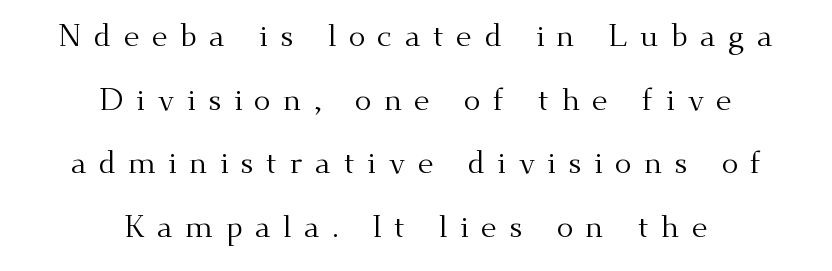
The image shows 31 px regular-weight serif type, upright; set centered, loose line spacing (2.05x), unusually wide letter spacing (+0.4 em), not underlined; medium stroke contrast and a small x-height.
